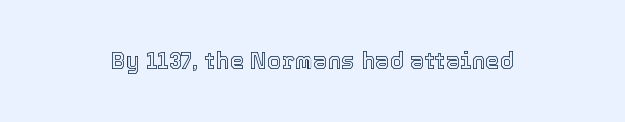
The image shows 23 px text type, upright; set normal letter spacing, not underlined.
